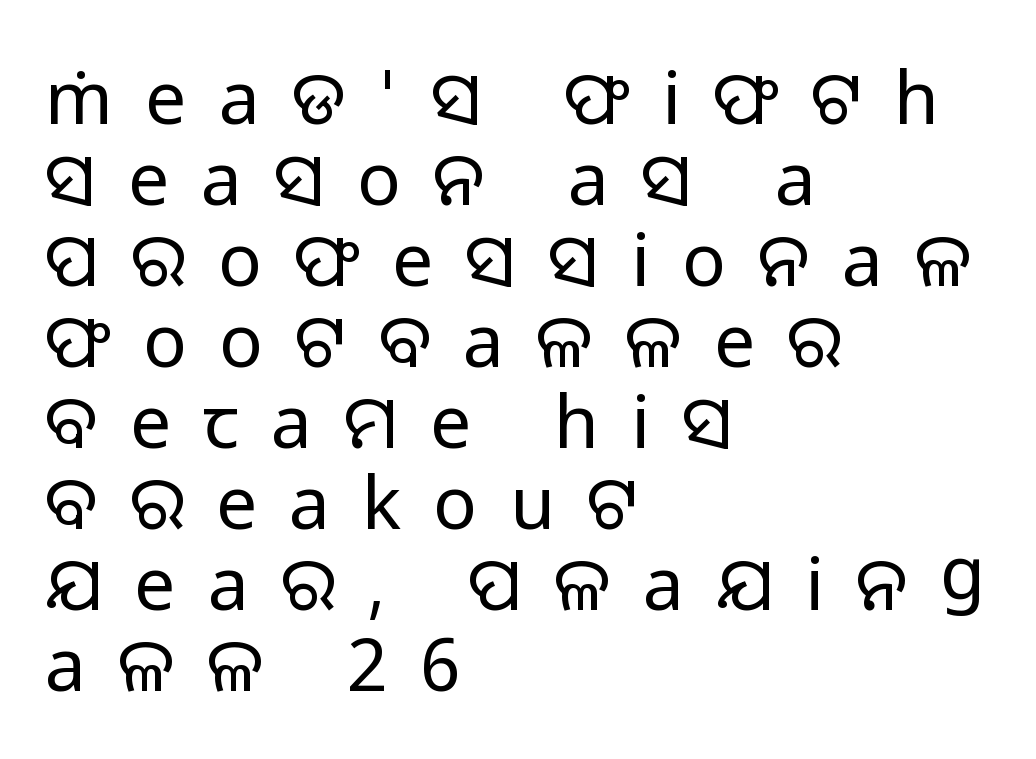
Do the letters lean? They stand straight. Unlike a traditional serif, this face leaves its strokes unadorned. Line spacing here is tight. Heaviness? Minimal to ordinary, like unemphasized prose. In CSS terms this would be text-align: left. Anything drawn beneath the words? Only blank space.
